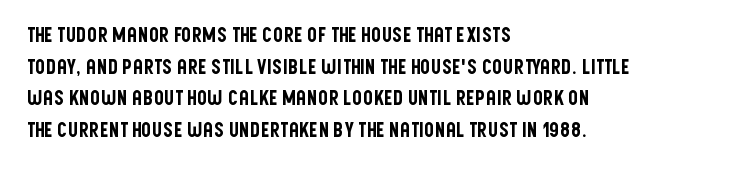
The image shows 20 px text type, upright; set left-aligned, normal line spacing (1.58x), normal letter spacing, not underlined.
